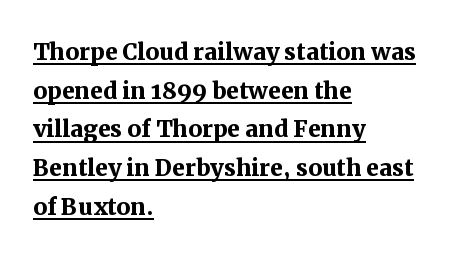
The image shows 31 px semibold serif type, upright; set left-aligned, normal line spacing (1.25x), normal letter spacing, underlined; medium stroke contrast and a medium x-height.
